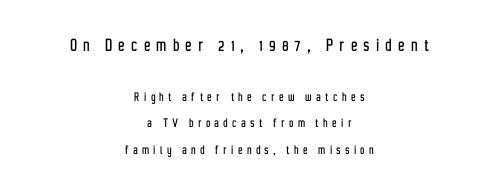
{"italic": "no", "underline": "no", "align": "center", "line_spacing_ratio": 1.89, "letter_spacing": "wide", "letter_spacing_em": 0.34, "larger_block": "first", "size_ratio": 1.43, "glyph_px": 20}
